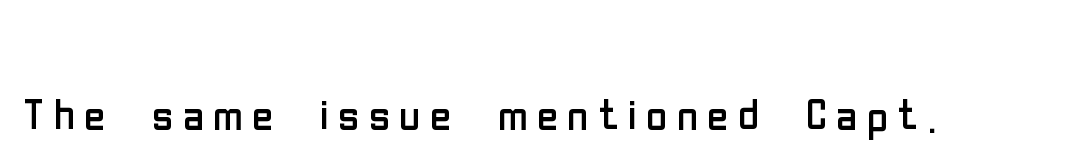
Q: Is the text bold? A: No.
Q: Is the text italic (slanted)? A: No, it is upright.
Q: Is the typeface a serif or a sans-serif typeface? A: Sans-serif.
Q: Is the text underlined? A: No.
Q: Width (condensed, normal, or wide)? A: Condensed.
Q: Stroke contrast? A: Low.
Q: x-height? A: Medium.
Q: Monospaced? A: No.
